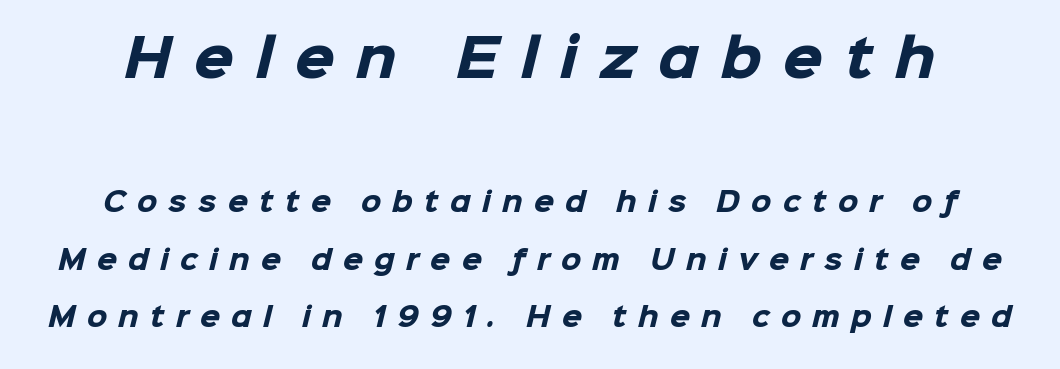
Q: Is the text bold? A: Yes.
Q: Is the typeface a serif or a sans-serif typeface? A: Sans-serif.
Q: Is the text underlined? A: No.
Q: Is the spacing between letters normal or unusually wide? A: Unusually wide.
Q: Is the spacing between lines tight, normal or loose? A: Loose.
Q: Which block of text is set in a larger size, the first (top) or the second (bottom)? A: The first (top) one.
Q: Width (condensed, normal, or wide)? A: Normal.
Q: Stroke contrast? A: Low.
Q: x-height? A: Medium.
Q: Monospaced? A: No.
